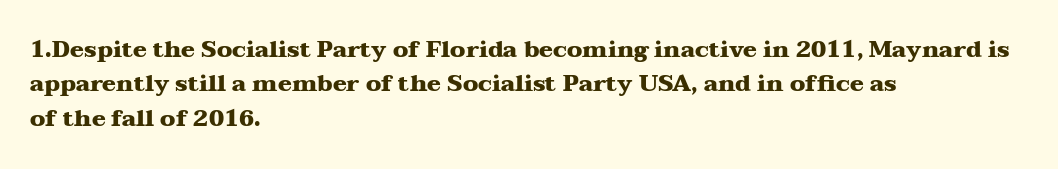
Is the letter spacing exaggerated? No — it looks like the ordinary default. Reading down the block, your eye returns to a fixed left position each line. Heavy-handed strokes throughout: this text is bold. Just letters on the line, the space beneath them empty. Baseline-to-baseline distance is the conventional proportion of letter height. A roman cut, with each character standing at attention.
